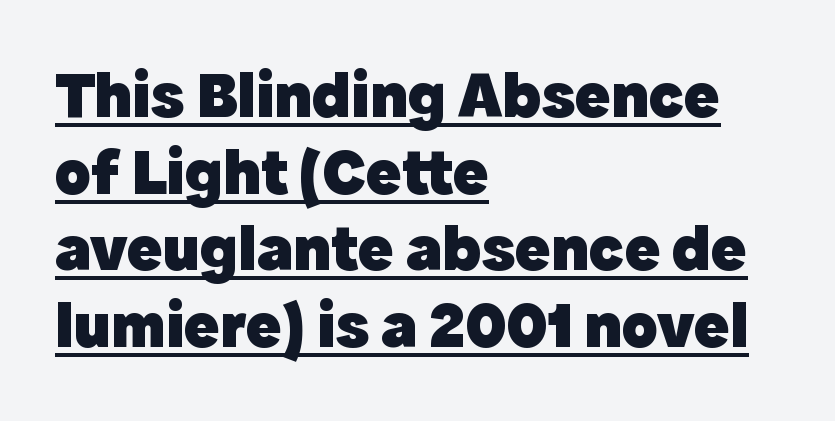
The image shows 66 px heavy sans-serif type, upright; set left-aligned, line spacing 1.16x, normal letter spacing, underlined; a medium x-height.
